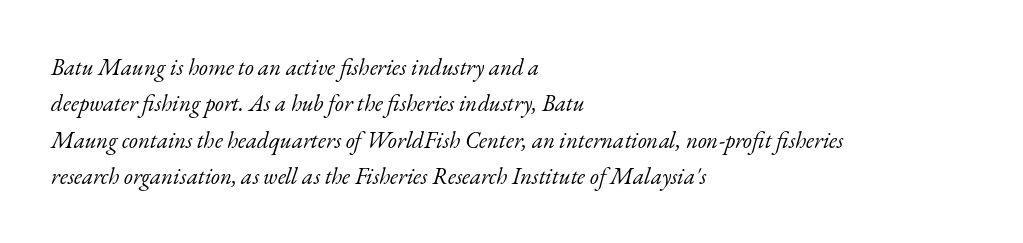
The image shows 23 px text type, italic (leaning right); set left-aligned, normal line spacing (1.58x), normal letter spacing, not underlined.
